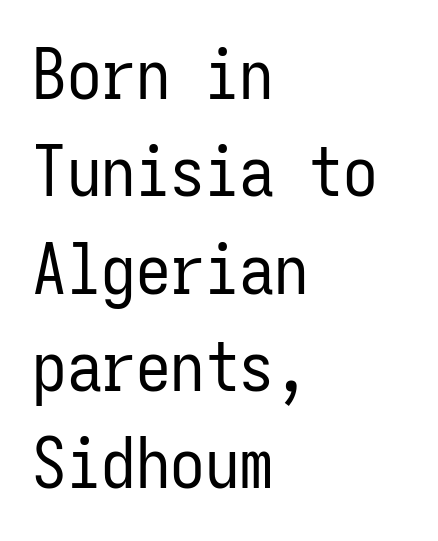
Q: Is the text bold? A: No.
Q: Is the text italic (slanted)? A: No, it is upright.
Q: Is the typeface a serif or a sans-serif typeface? A: Sans-serif.
Q: Is the text underlined? A: No.
Q: How is the paragraph aligned? A: Left-aligned.
Q: Is the spacing between letters normal or unusually wide? A: Normal.
Q: Is the spacing between lines tight, normal or loose? A: Normal.
Q: Width (condensed, normal, or wide)? A: Condensed.
Q: Stroke contrast? A: Low.
Q: x-height? A: Medium.
Q: Monospaced? A: Yes.
